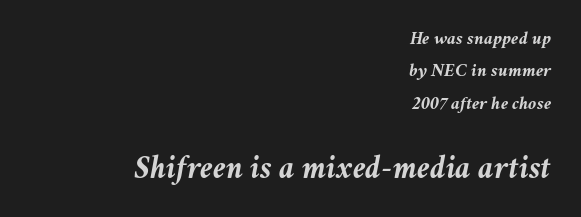
The face used here is rendered with its standard letterfit. Rendered with sloped, italic letterforms. The composition opens small and finishes big. These words are printed bold, with thick strokes throughout. The rendering uses natural spacing where letterforms have individual widths. Reading down the block, your eye finds every line finishing at a fixed right position.
